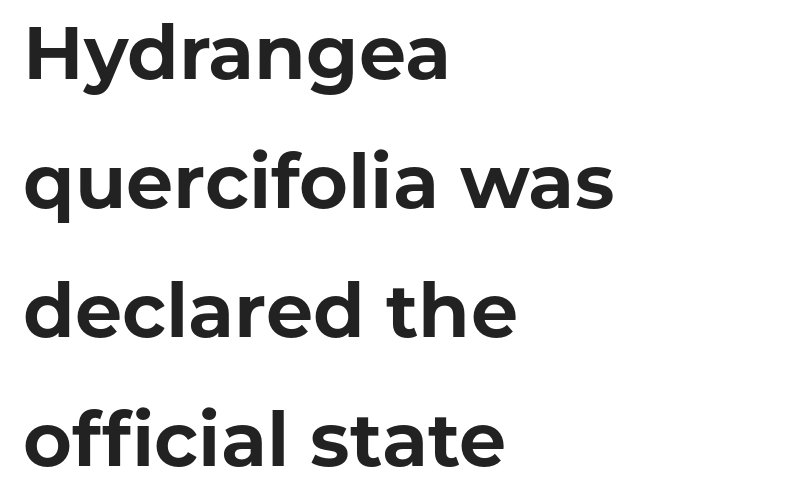
The image shows 75 px bold sans-serif type, upright; set left-aligned, line spacing 1.72x, normal letter spacing, not underlined; low stroke contrast and a medium x-height.
